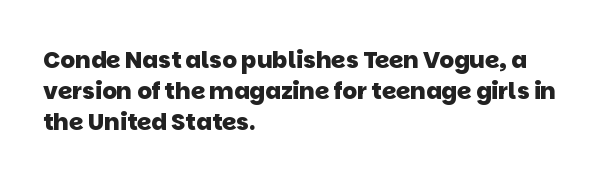
The image shows 23 px bold type; set left-aligned, normal line spacing (1.35x), normal letter spacing, not underlined.
